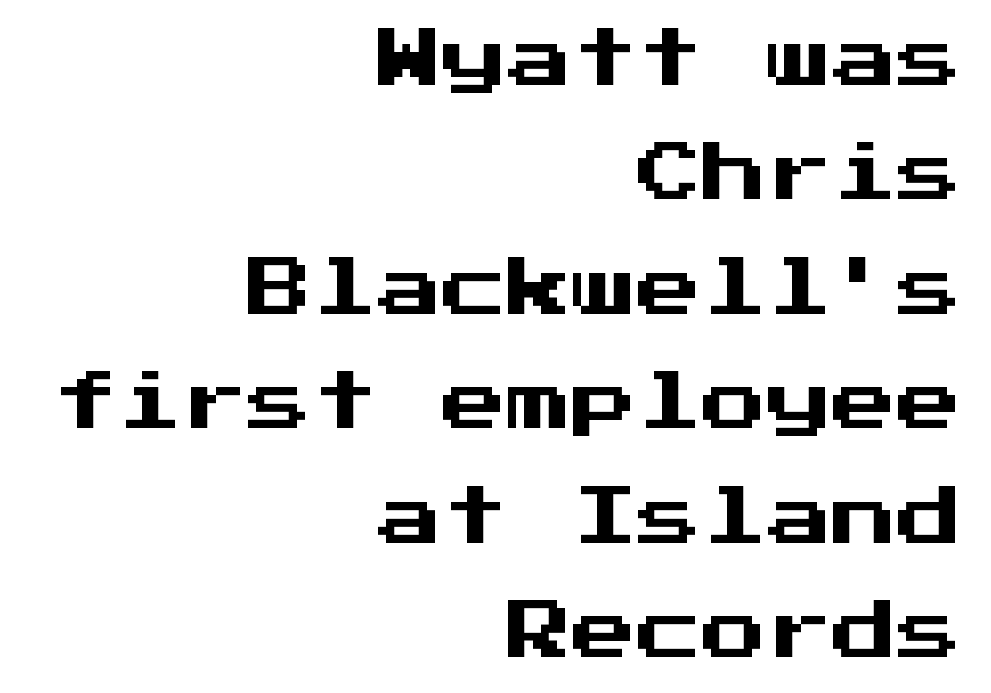
The image shows 65 px sans-serif type, upright, monospaced; set right-aligned, line spacing 1.76x, normal letter spacing, not underlined; medium stroke contrast and a medium x-height.
